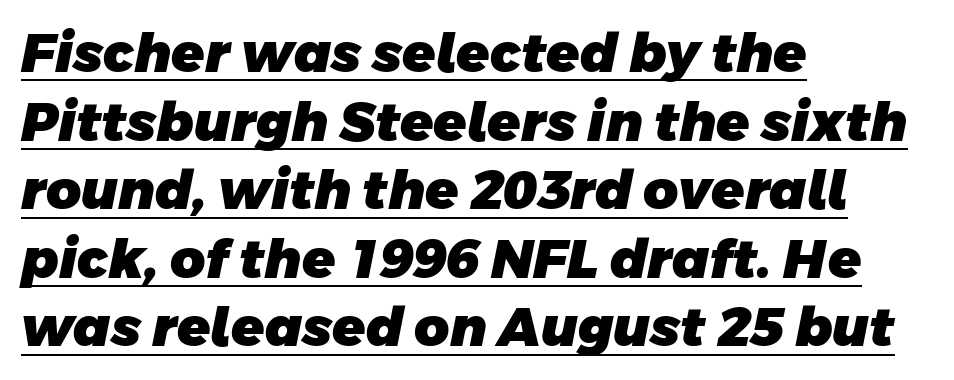
{"serif": "no", "bold": "yes", "weight": "heavy", "width": "normal", "stroke_contrast": "low", "x_height": "large", "monospaced": "no", "underline": "yes", "align": "left", "line_spacing": "normal", "line_spacing_ratio": 1.27, "letter_spacing": "normal", "letter_spacing_em": 0.0, "glyph_px": 54}
